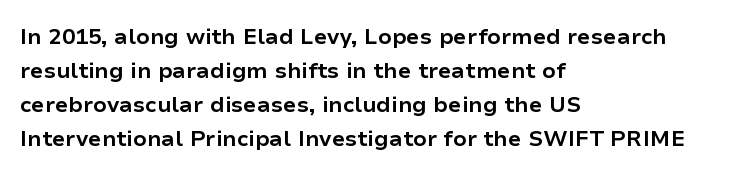
The lettering holds an erect, upright posture throughout. No word sits above an underline. Thick stems and heavy bowls — unmistakably bold. How are the letters spaced? Ordinarily, with no added tracking. Line beginnings align vertically; line endings do not.
